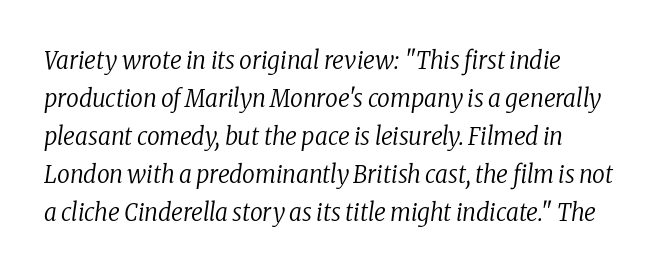
Q: Is the text bold? A: No.
Q: Is the text italic (slanted)? A: Yes, it leans right by about 8 degrees.
Q: Is the text underlined? A: No.
Q: Is the spacing between letters normal or unusually wide? A: Normal.
Q: Is the spacing between lines tight, normal or loose? A: Normal.
